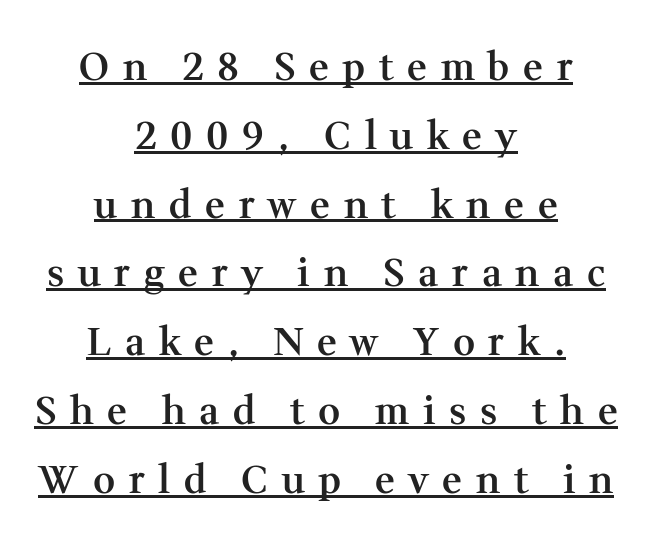
Each glyph is drawn with semibold strokes, heavier than normal yet not fully bold. In terms of posture, this sample is upright. Characters follow at a spacing far wider than the type designer built in. Regarding serifs, this sample has them. One-word summary of the alignment: center. The face used here is proportionally spaced, like ordinary book or web type.
